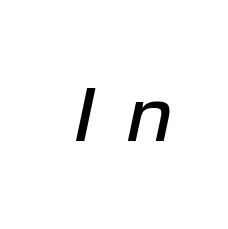
The image shows 76 px text type, italic (leaning right); set unusually wide letter spacing (+0.38 em), not underlined; low stroke contrast and a medium x-height.
